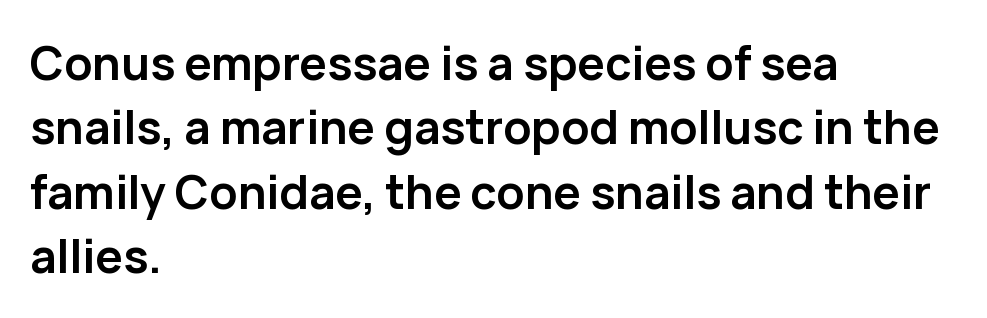
Q: Is the text bold? A: Yes.
Q: Is the text italic (slanted)? A: No, it is upright.
Q: Is the typeface a serif or a sans-serif typeface? A: Sans-serif.
Q: Is the text underlined? A: No.
Q: How is the paragraph aligned? A: Left-aligned.
Q: Is the spacing between letters normal or unusually wide? A: Normal.
Q: Is the spacing between lines tight, normal or loose? A: Normal.
Q: Width (condensed, normal, or wide)? A: Normal.
Q: Stroke contrast? A: Low.
Q: x-height? A: Medium.
Q: Monospaced? A: No.
